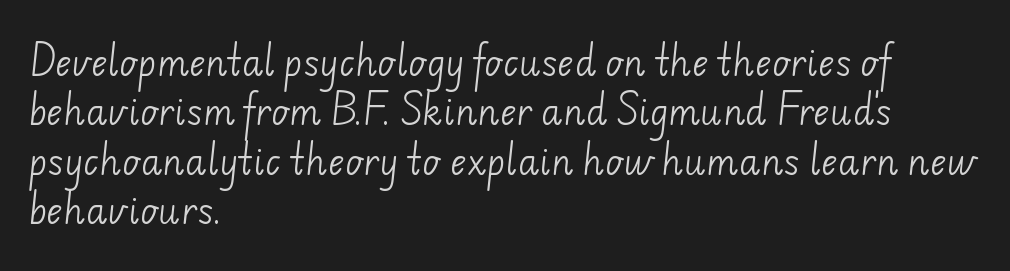
The image shows 35 px light sans-serif type; set left-aligned, normal line spacing (1.41x), normal letter spacing, not underlined; low stroke contrast and a small x-height.
